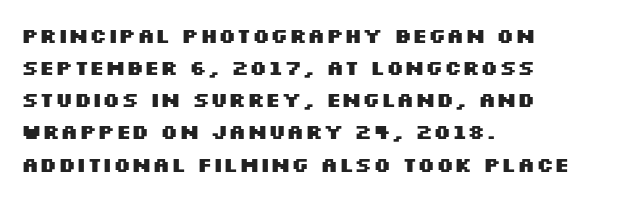
Q: Is the text bold? A: Yes.
Q: Is the text italic (slanted)? A: No, it is upright.
Q: Is the text underlined? A: No.
Q: How is the paragraph aligned? A: Left-aligned.
Q: Is the spacing between letters normal or unusually wide? A: Normal.
Q: Is the spacing between lines tight, normal or loose? A: Normal.
